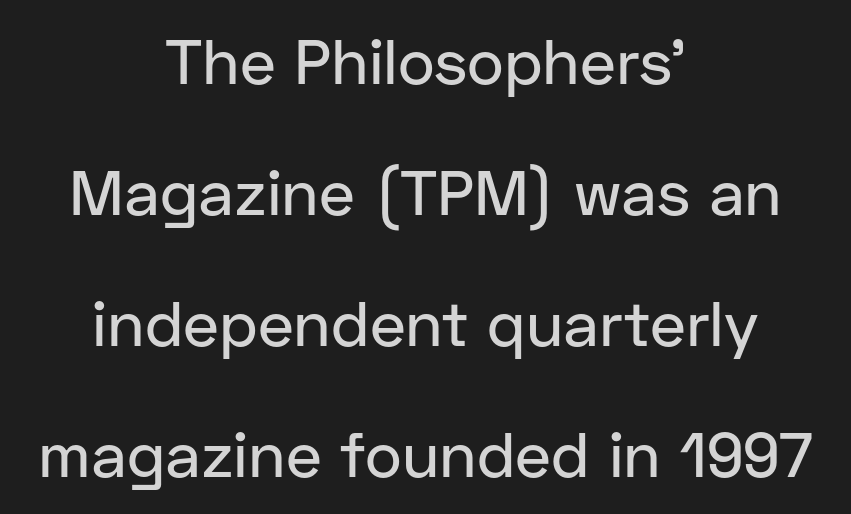
Q: Is the text italic (slanted)? A: No, it is upright.
Q: Is the typeface a serif or a sans-serif typeface? A: Sans-serif.
Q: Is the text underlined? A: No.
Q: How is the paragraph aligned? A: Centered.
Q: Is the spacing between letters normal or unusually wide? A: Normal.
Q: Is the spacing between lines tight, normal or loose? A: Loose.
Q: Width (condensed, normal, or wide)? A: Normal.
Q: Stroke contrast? A: Low.
Q: x-height? A: Medium.
Q: Monospaced? A: No.
